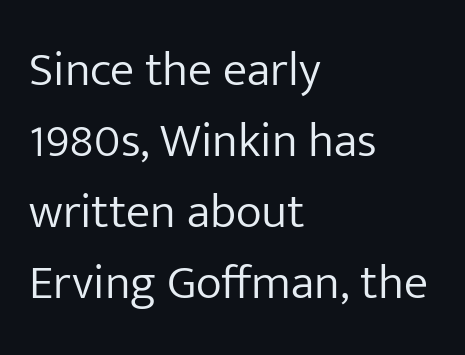
The image shows 49 px light sans-serif type, upright; set left-aligned, normal line spacing (1.45x), normal letter spacing, not underlined; low stroke contrast and a medium x-height.
